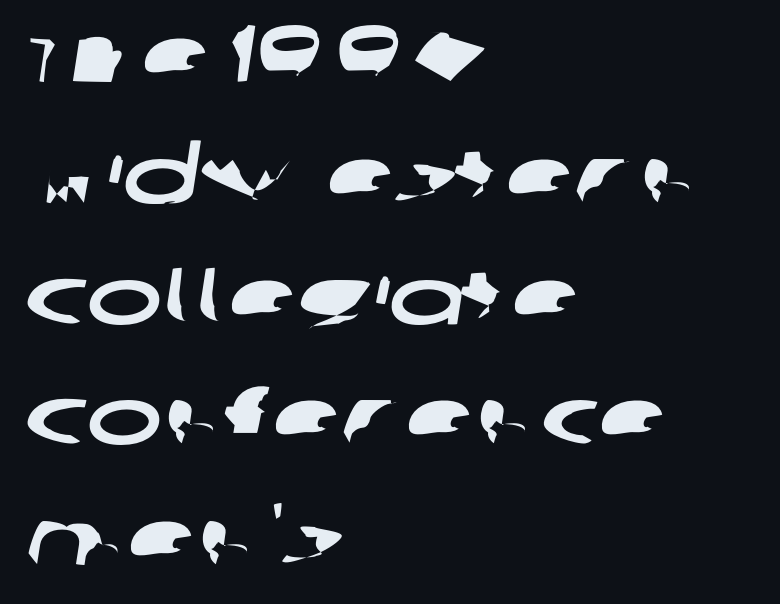
Q: Is the typeface a serif or a sans-serif typeface? A: Sans-serif.
Q: Is the text underlined? A: No.
Q: How is the paragraph aligned? A: Left-aligned.
Q: Is the spacing between letters normal or unusually wide? A: Normal.
Q: Is the spacing between lines tight, normal or loose? A: Normal.
Q: Width (condensed, normal, or wide)? A: Wide.
Q: Stroke contrast? A: Low.
Q: x-height? A: Large.
Q: Monospaced? A: No.
